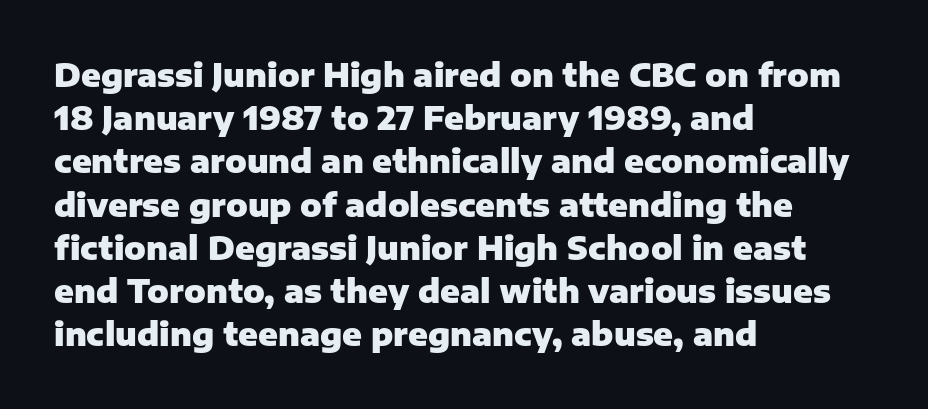
Short and long lines alike share a common starting point at left. This rendering leaves character spacing at its baseline value. Looks like regular typesetting: each glyph gets only the width it needs. The characters display no serif detailing; their extremities are plain. Do the letters lean? They stand straight.
